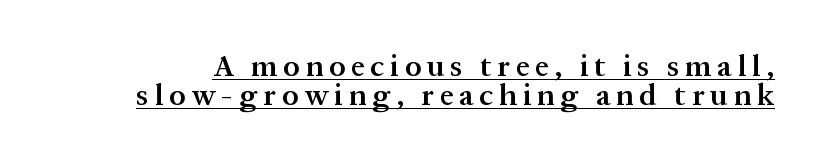
{"serif": "yes", "italic": "no", "bold": "semi", "weight": "semibold", "width": "normal", "stroke_contrast": "medium", "x_height": "medium", "monospaced": "no", "underline": "yes", "line_spacing": "tight", "line_spacing_ratio": 0.96, "letter_spacing": "wide", "letter_spacing_em": 0.2, "glyph_px": 30}
